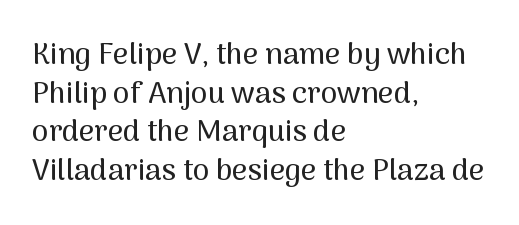
{"serif": "no", "italic": "no", "width": "normal", "stroke_contrast": "medium", "x_height": "medium", "monospaced": "no", "underline": "no", "align": "left", "line_spacing": "normal", "line_spacing_ratio": 1.29, "letter_spacing": "normal", "letter_spacing_em": 0.0, "glyph_px": 30}
